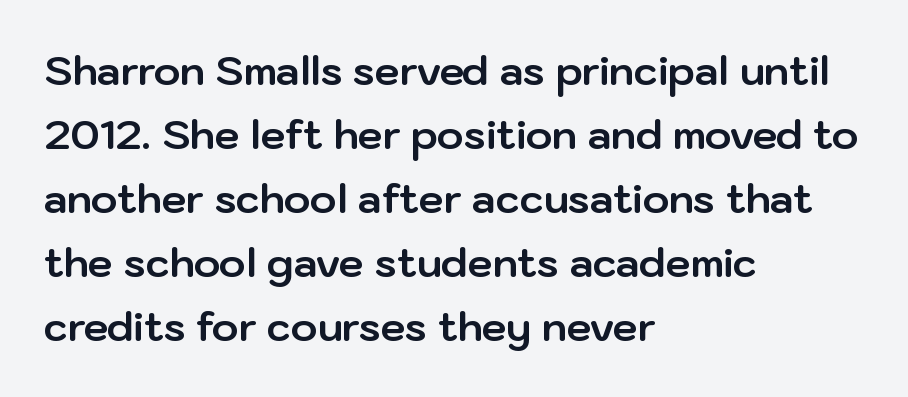
{"serif": "no", "italic": "no", "bold": "yes", "weight": "bold", "width": "normal", "stroke_contrast": "low", "x_height": "medium", "monospaced": "no", "underline": "no", "align": "left", "line_spacing": "normal", "line_spacing_ratio": 1.6, "letter_spacing": "normal", "letter_spacing_em": 0.0, "glyph_px": 40}
